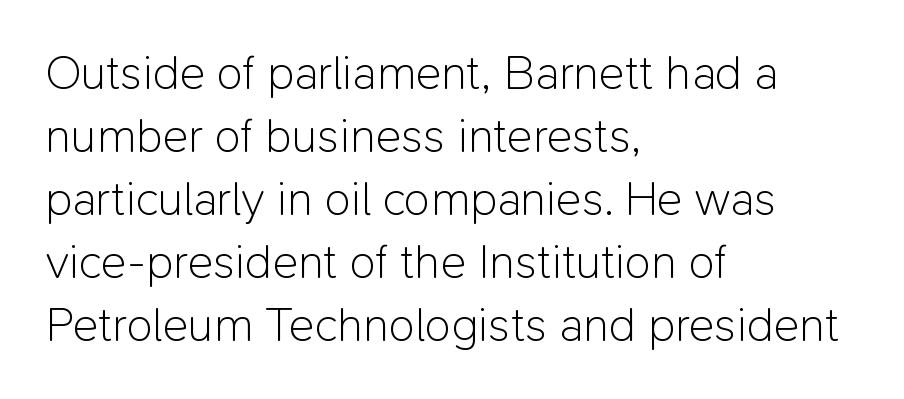
{"serif": "no", "italic": "no", "bold": "no", "weight": "light", "width": "normal", "stroke_contrast": "low", "x_height": "medium", "monospaced": "no", "underline": "no", "align": "left", "line_spacing": "normal", "line_spacing_ratio": 1.31, "letter_spacing": "normal", "letter_spacing_em": 0.0, "glyph_px": 48}
